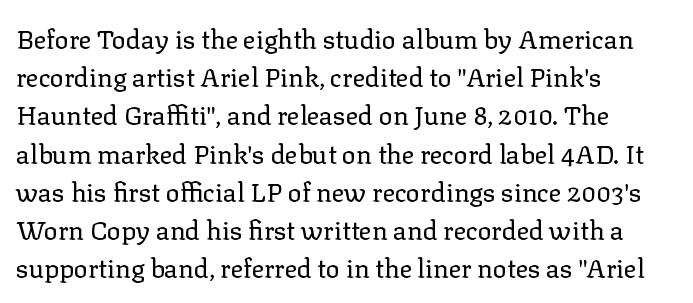
{"italic": "no", "bold": "no", "underline": "no", "align": "left", "line_spacing": "normal", "line_spacing_ratio": 1.47, "letter_spacing": "normal", "letter_spacing_em": 0.0, "glyph_px": 26}
